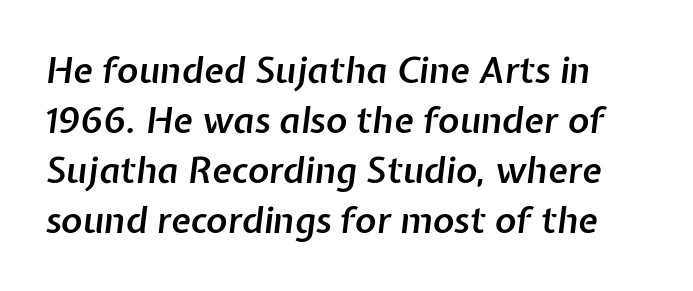
{"italic": "yes", "lean": "right", "slant_degrees": 7, "bold": "semi", "weight": "semibold", "width": "normal", "stroke_contrast": "low", "x_height": "medium", "monospaced": "no", "underline": "no", "line_spacing": "normal", "line_spacing_ratio": 1.39, "letter_spacing": "normal", "letter_spacing_em": 0.0, "glyph_px": 36}
